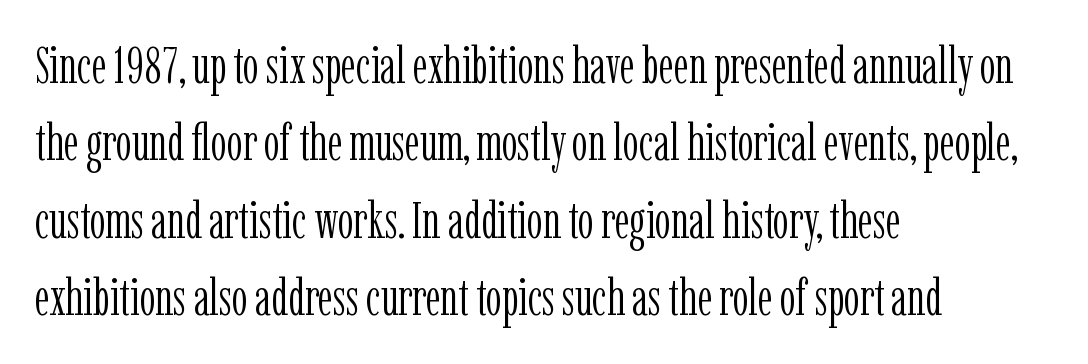
Q: Is the text bold? A: No.
Q: Is the text italic (slanted)? A: No, it is upright.
Q: Is the typeface a serif or a sans-serif typeface? A: Serif.
Q: Is the text underlined? A: No.
Q: How is the paragraph aligned? A: Left-aligned.
Q: Is the spacing between letters normal or unusually wide? A: Normal.
Q: Is the spacing between lines tight, normal or loose? A: Normal.
Q: Width (condensed, normal, or wide)? A: Condensed.
Q: Stroke contrast? A: Low.
Q: x-height? A: Medium.
Q: Monospaced? A: No.
